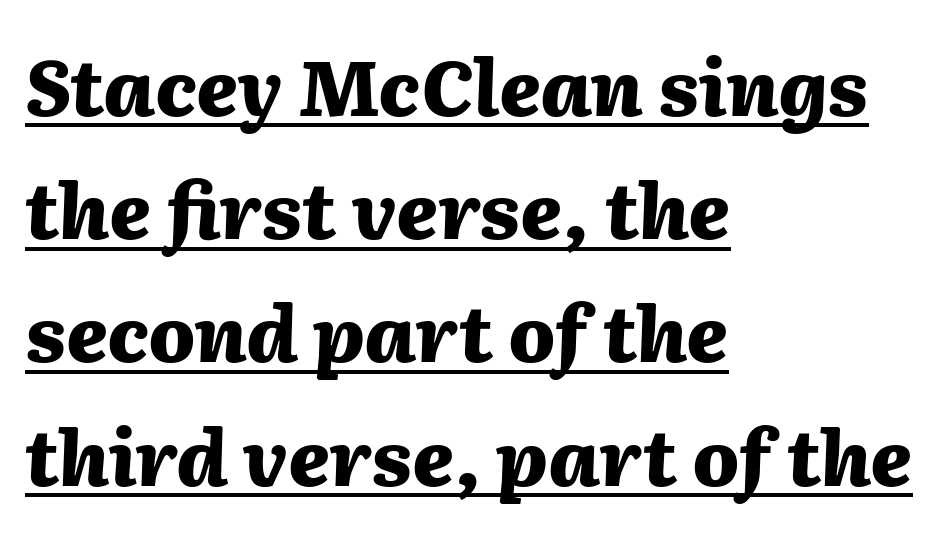
{"italic": "yes", "lean": "right", "slant_degrees": 2, "bold": "yes", "weight": "heavy", "width": "normal", "stroke_contrast": "medium", "x_height": "medium", "monospaced": "no", "underline": "yes", "align": "left", "line_spacing": "normal", "line_spacing_ratio": 1.6, "letter_spacing": "normal", "letter_spacing_em": 0.0, "glyph_px": 77}
